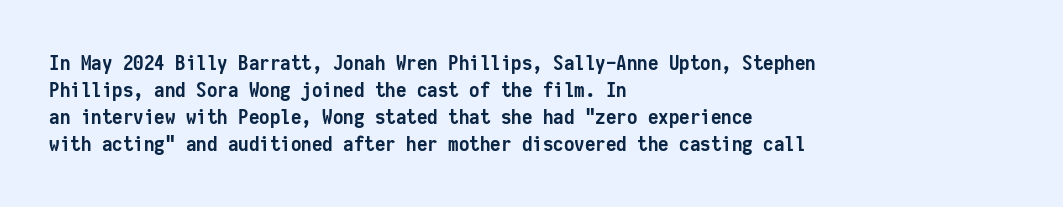
{"italic": "no", "bold": "yes", "underline": "no", "align": "left", "line_spacing": "normal", "line_spacing_ratio": 1.29, "letter_spacing": "normal", "letter_spacing_em": 0.0, "glyph_px": 21}
